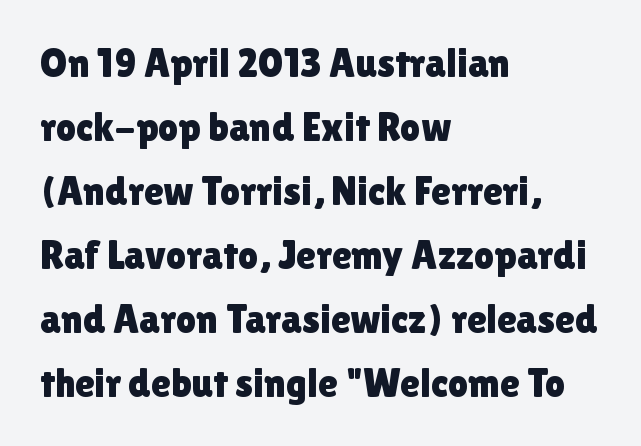
Q: Is the text italic (slanted)? A: No, it is upright.
Q: Is the typeface a serif or a sans-serif typeface? A: Sans-serif.
Q: Is the text underlined? A: No.
Q: How is the paragraph aligned? A: Left-aligned.
Q: Is the spacing between letters normal or unusually wide? A: Normal.
Q: Is the spacing between lines tight, normal or loose? A: Normal.
Q: Width (condensed, normal, or wide)? A: Normal.
Q: x-height? A: Medium.
Q: Monospaced? A: No.
